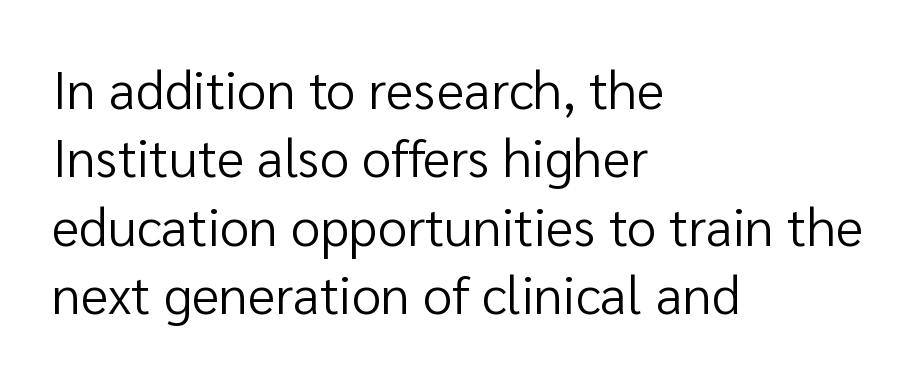
Unlike italic type, these characters show no tilt at all. Nope, no serifs anywhere on these letters. The space directly below the letters is spotless. Spacing verdict: proportional, widths tailored to each character.
